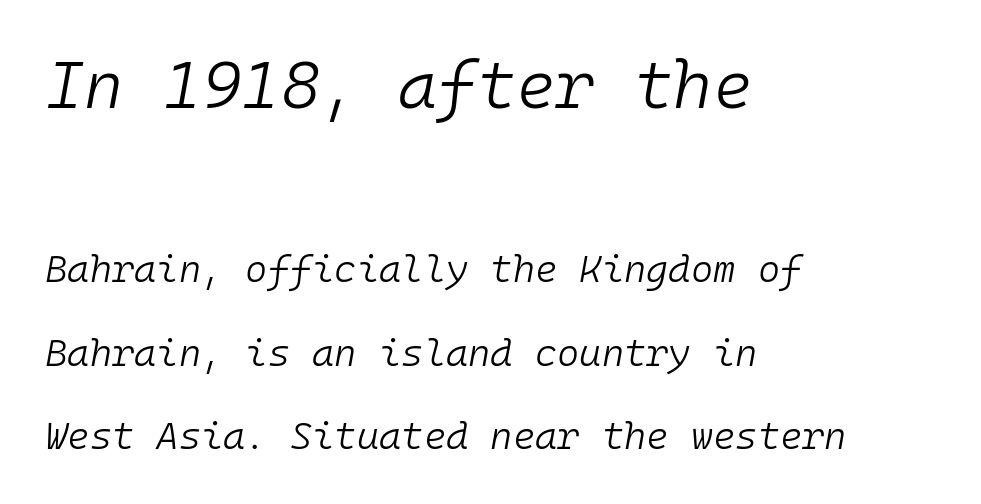
Q: Is the text bold? A: No.
Q: Is the text italic (slanted)? A: Yes, it leans right by about 10 degrees.
Q: Is the text underlined? A: No.
Q: How is the paragraph aligned? A: Left-aligned.
Q: Is the spacing between letters normal or unusually wide? A: Normal.
Q: Is the spacing between lines tight, normal or loose? A: Loose.
Q: Which block of text is set in a larger size, the first (top) or the second (bottom)? A: The first (top) one.
Q: Width (condensed, normal, or wide)? A: Normal.
Q: Stroke contrast? A: Low.
Q: x-height? A: Medium.
Q: Monospaced? A: Yes.
